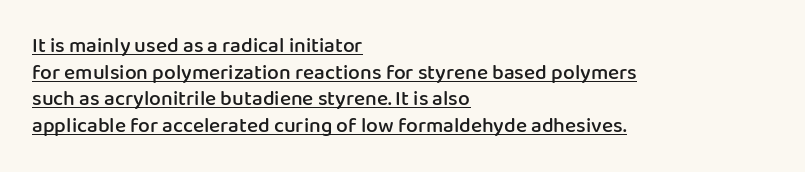
The typesetter chose a ragged-right arrangement here. Students, observe the line beneath the letters — that is underlining. Compared with typical body copy, the letter spacing here is the same. Stems and bowls a touch heavier than normal — semibold. Interline gaps are of average width in this sample.
